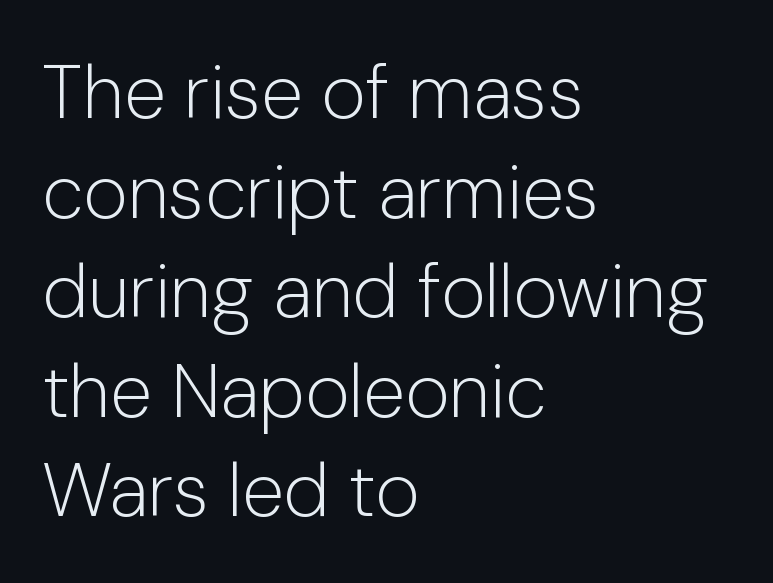
Q: Is the text bold? A: No.
Q: Is the text italic (slanted)? A: No, it is upright.
Q: Is the typeface a serif or a sans-serif typeface? A: Sans-serif.
Q: Is the text underlined? A: No.
Q: How is the paragraph aligned? A: Left-aligned.
Q: Is the spacing between letters normal or unusually wide? A: Normal.
Q: Is the spacing between lines tight, normal or loose? A: Normal.
Q: Width (condensed, normal, or wide)? A: Normal.
Q: Stroke contrast? A: Low.
Q: x-height? A: Medium.
Q: Monospaced? A: No.
